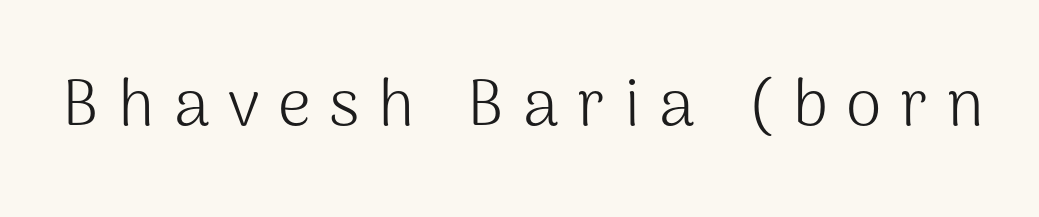
The image shows 65 px light sans-serif type, upright; set unusually wide letter spacing (+0.29 em), not underlined; medium stroke contrast and a medium x-height.
